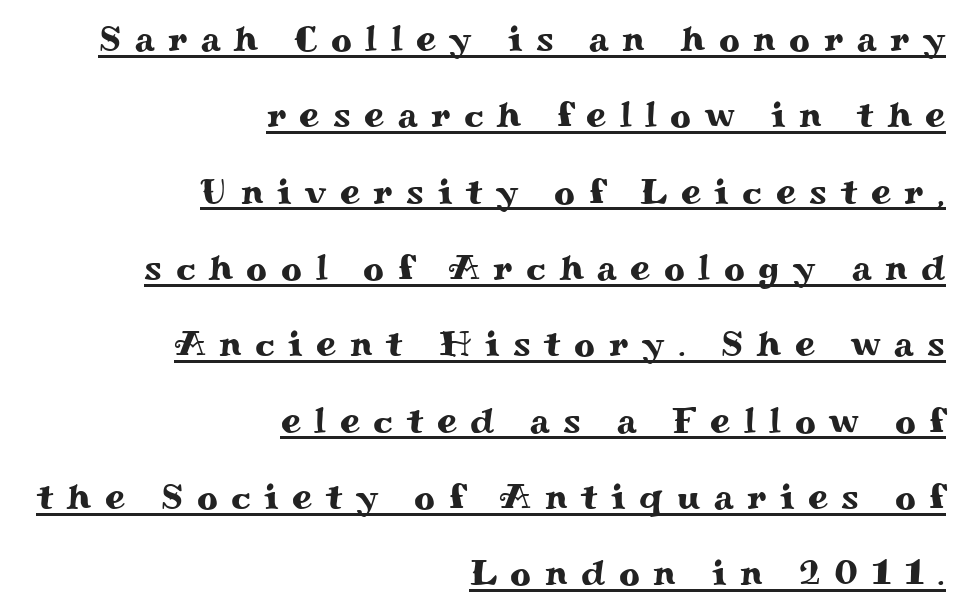
Where is the straight margin? On the right. Characters follow at a spacing far wider than the type designer built in. The lettering is marked with a stroke running underneath it. Upright lettering throughout. Is this a fixed-width face? No — the glyphs have proportional, varying widths. Is this a sans? No — the strokes have serifs.
